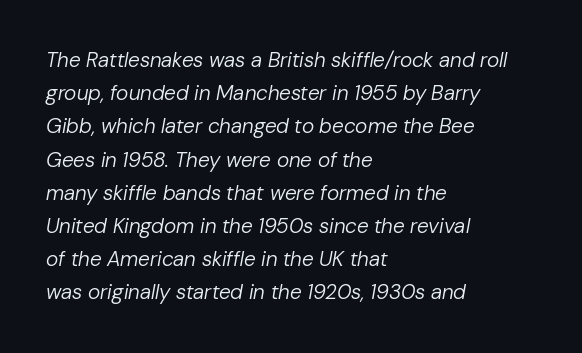
The typography opts for an oblique posture over an upright one. A light-to-regular cut is what we see here. A classic flush-left, rag-right setting is used for this passage. Glyph-to-glyph distance matches everyday printed text. The rows are spaced the way most documents space them. Letters rest on an invisible, unmarked baseline.
